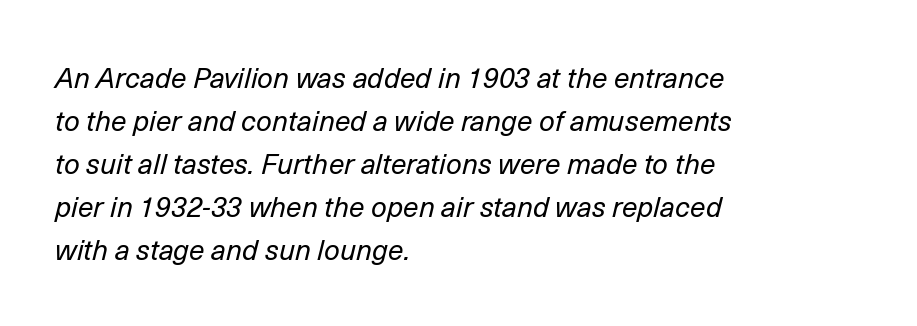
Anything drawn beneath the words? Only blank space. The passage shown stacks its lines at a standard gap. These glyphs show unthickened strokes, regular width or finer. The letters advance in unequal steps, a hallmark of proportional type. These lines stack with their left ends in a neat column. Is the type slanted? Yes — the strokes lean at a clear angle.
